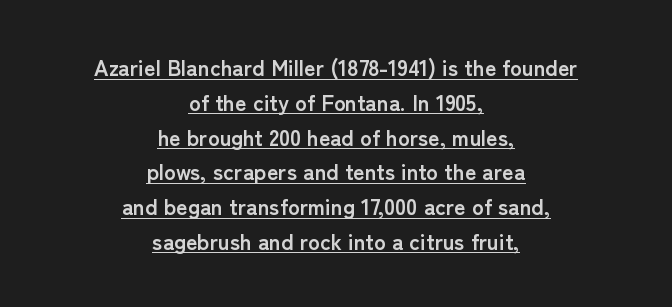
Q: Is the text bold? A: Yes.
Q: Is the text italic (slanted)? A: No, it is upright.
Q: Is the text underlined? A: Yes.
Q: How is the paragraph aligned? A: Centered.
Q: Is the spacing between letters normal or unusually wide? A: Normal.
Q: Is the spacing between lines tight, normal or loose? A: Normal.
